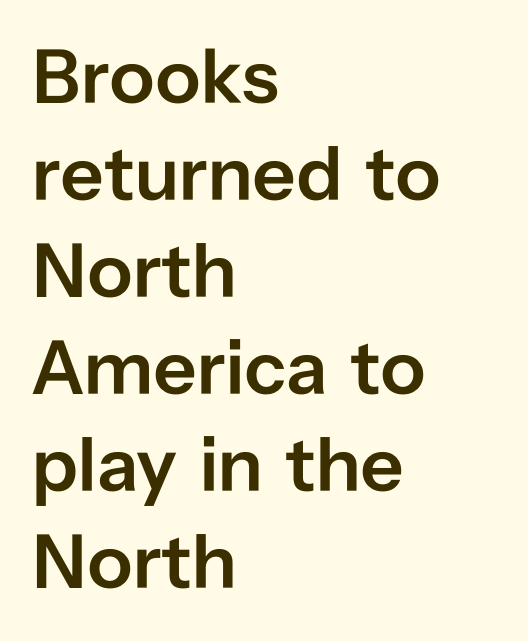
The image shows 77 px semibold sans-serif type, upright; set left-aligned, normal line spacing (1.26x), normal letter spacing, not underlined; low stroke contrast and a medium x-height.
